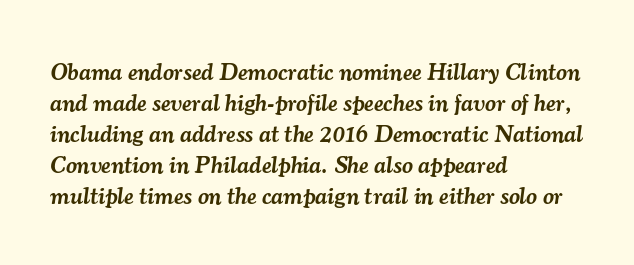
The image shows 24 px text type, italic (leaning right); set left-aligned, normal line spacing (1.29x), normal letter spacing, not underlined.
